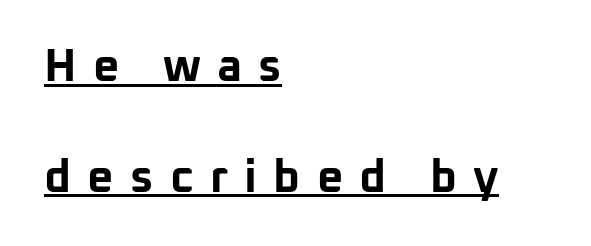
There is plenty of visible air inserted between adjacent glyphs. Ordinary non-slanted type is in use. Horizontal alignment here is leftward, the default for most running prose. If you measured baseline to baseline, you'd find a long distance. A baseline rule has been typeset under these characters.
